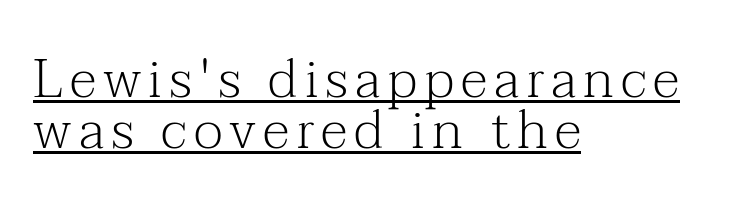
{"serif": "yes", "italic": "no", "bold": "no", "weight": "light", "width": "normal", "stroke_contrast": "medium", "x_height": "medium", "monospaced": "no", "underline": "yes", "align": "left", "line_spacing": "tight", "line_spacing_ratio": 0.95, "glyph_px": 54}
